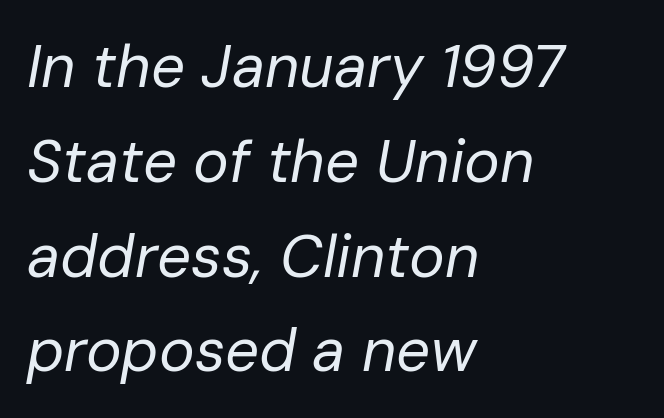
{"italic": "yes", "lean": "right", "slant_degrees": 10, "bold": "no", "weight": "regular", "width": "normal", "stroke_contrast": "low", "x_height": "medium", "monospaced": "no", "underline": "no", "align": "left", "line_spacing": "normal", "line_spacing_ratio": 1.58, "letter_spacing": "normal", "letter_spacing_em": 0.0, "glyph_px": 60}
